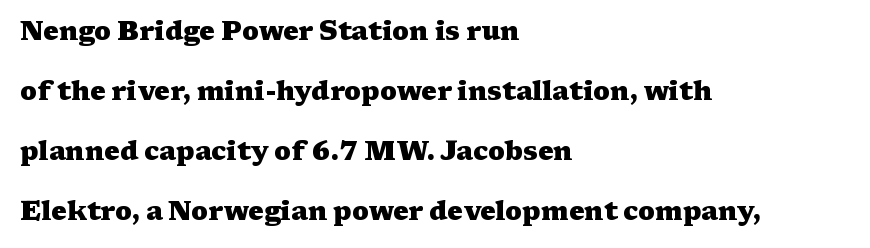
The image shows 26 px bold type, upright; set left-aligned, loose line spacing (2.31x), normal letter spacing, not underlined.
